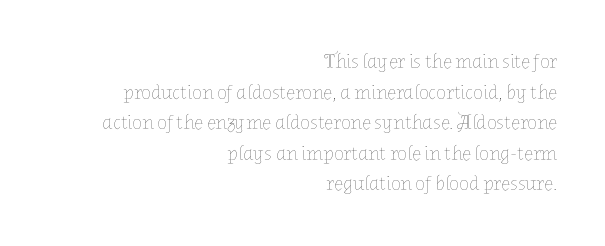
{"italic": "no", "bold": "no", "underline": "no", "align": "right", "line_spacing": "normal", "line_spacing_ratio": 1.53, "letter_spacing": "normal", "letter_spacing_em": 0.0, "glyph_px": 20}
